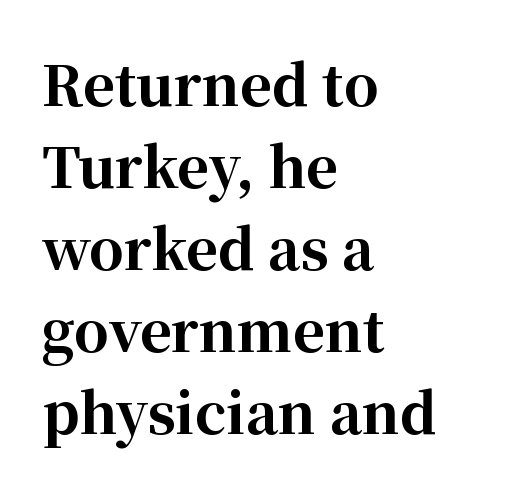
{"serif": "yes", "italic": "no", "bold": "yes", "weight": "bold", "width": "normal", "stroke_contrast": "high", "x_height": "medium", "monospaced": "no", "underline": "no", "align": "left", "line_spacing": "normal", "line_spacing_ratio": 1.49, "letter_spacing": "normal", "letter_spacing_em": 0.0, "glyph_px": 55}
